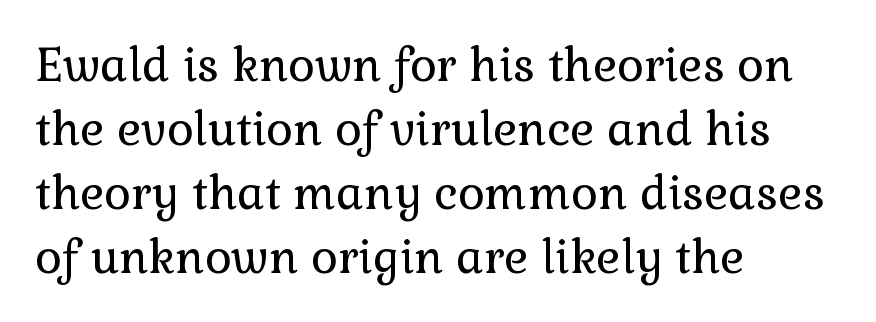
The gaps between neighbouring characters are ordinary and unremarkable. Typographically, this falls in the serif category. In CSS terms this would be text-align: left. Check the space under the baseline: it is left empty. Whoever set this chose a conventional vertical rhythm.
